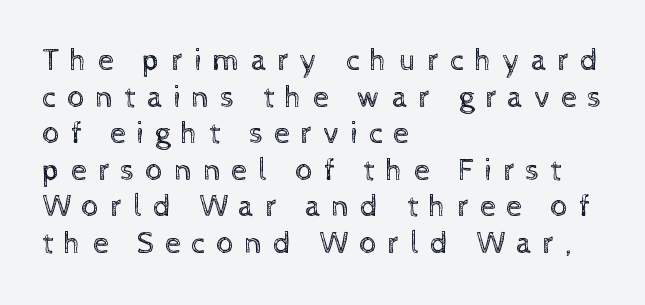
Ordinary non-slanted type is in use. The specimen omits any rule beneath the text block's lines. This rendering widens character spacing well past its baseline value. These lines are set flush left with a ragged right edge.
